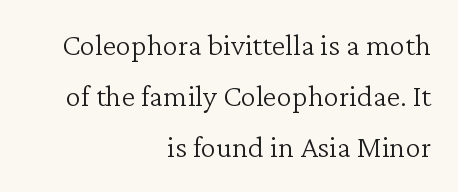
The image shows 31 px light serif type, upright; set right-aligned, normal line spacing (1.65x), normal letter spacing, not underlined; low stroke contrast and a medium x-height.
